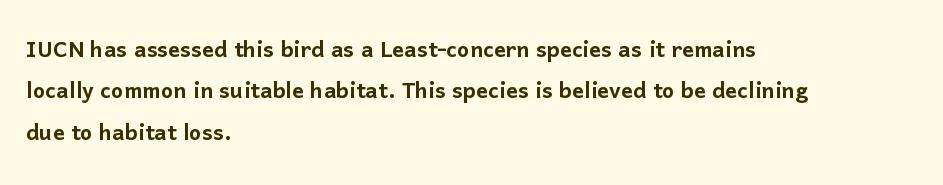
Q: Is the text italic (slanted)? A: No, it is upright.
Q: Is the typeface a serif or a sans-serif typeface? A: Sans-serif.
Q: Is the text underlined? A: No.
Q: How is the paragraph aligned? A: Left-aligned.
Q: Is the spacing between letters normal or unusually wide? A: Normal.
Q: Is the spacing between lines tight, normal or loose? A: Normal.
Q: Width (condensed, normal, or wide)? A: Normal.
Q: Stroke contrast? A: Low.
Q: x-height? A: Medium.
Q: Monospaced? A: No.
